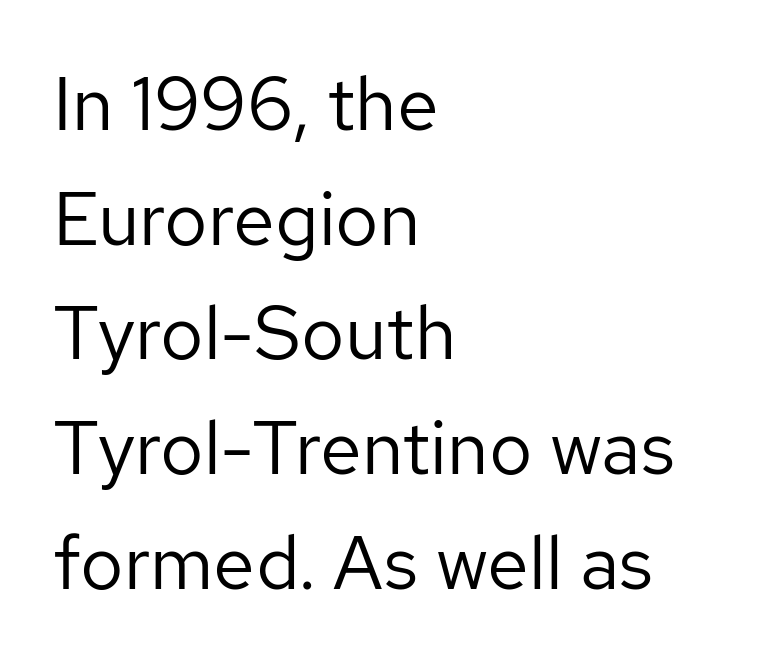
The image shows 75 px regular-weight sans-serif type, upright; set left-aligned, normal line spacing (1.53x), normal letter spacing, not underlined; low stroke contrast and a medium x-height.
